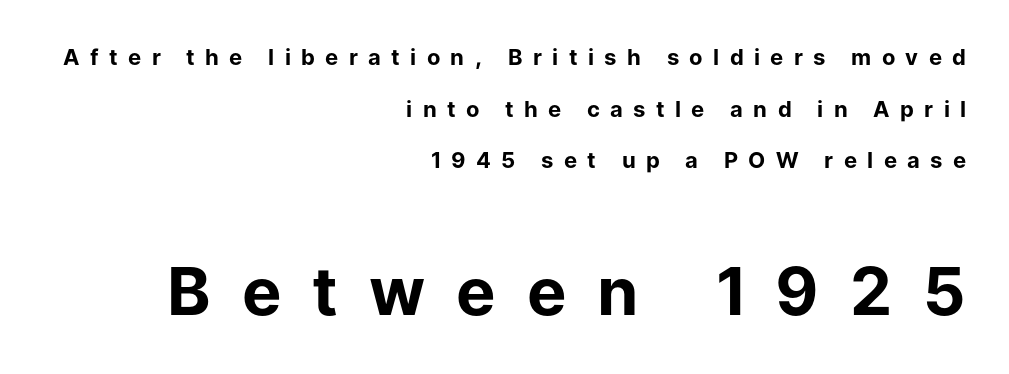
{"serif": "no", "italic": "no", "bold": "yes", "weight": "bold", "width": "normal", "stroke_contrast": "low", "x_height": "medium", "monospaced": "no", "underline": "no", "align": "right", "line_spacing": "loose", "line_spacing_ratio": 2.35, "letter_spacing": "wide", "letter_spacing_em": 0.47, "larger_block": "second", "size_ratio": 3.0, "glyph_px": 66}
